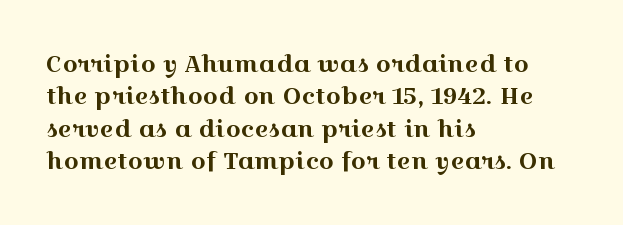
{"italic": "no", "underline": "no", "align": "left", "line_spacing": "normal", "line_spacing_ratio": 1.35, "letter_spacing": "normal", "letter_spacing_em": 0.0, "glyph_px": 24}
